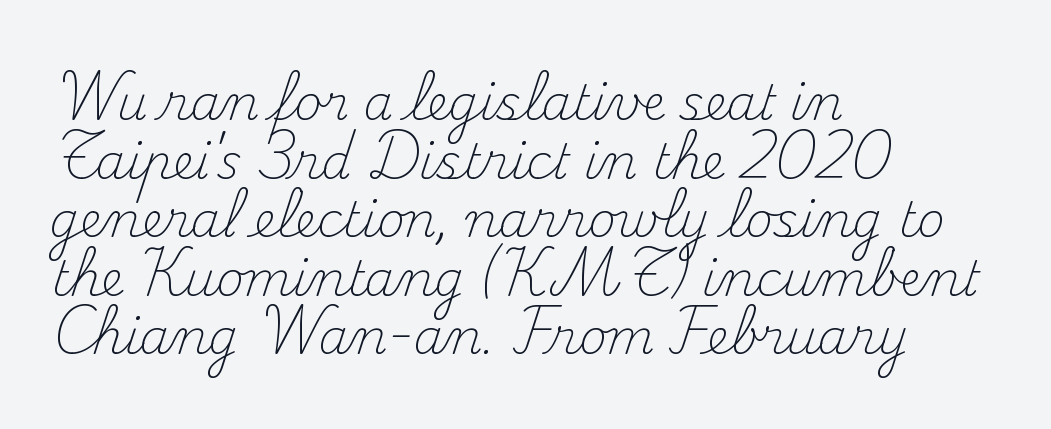
{"serif": "yes", "bold": "no", "weight": "light", "width": "normal", "stroke_contrast": "medium", "x_height": "small", "monospaced": "no", "underline": "no", "align": "left", "line_spacing_ratio": 1.22, "letter_spacing": "normal", "letter_spacing_em": 0.0, "glyph_px": 48}
